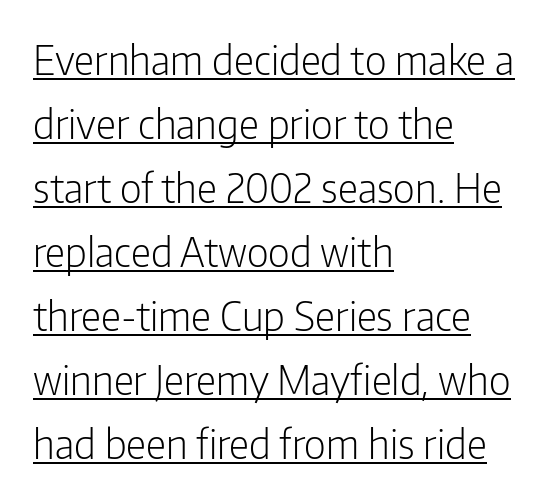
Nothing unusual about the tracking: characters are spaced as the font intends. Heaviness? Minimal to ordinary, like unemphasized prose. Character widths vary here, with narrow letters taking less room than wide ones. Line starts are locked; line ends wander. No italicization has been applied; the sample stays upright. The font family rendered here belongs to the sans-serif group.
